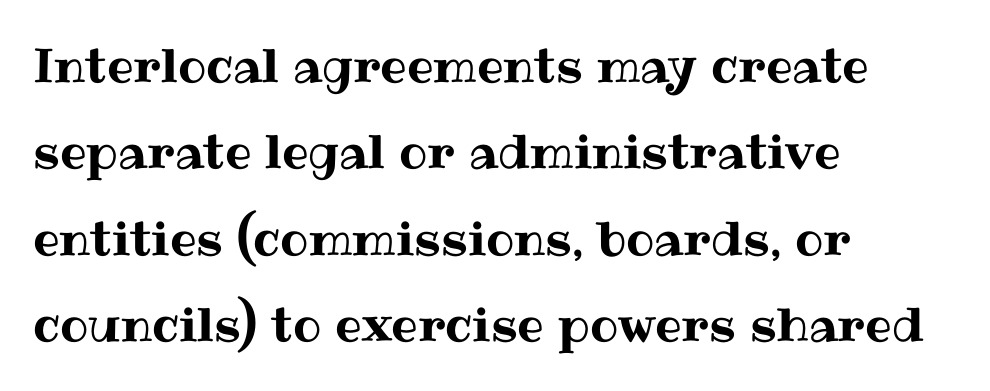
Q: Is the text italic (slanted)? A: No, it is upright.
Q: Is the text underlined? A: No.
Q: How is the paragraph aligned? A: Left-aligned.
Q: Is the spacing between letters normal or unusually wide? A: Normal.
Q: Width (condensed, normal, or wide)? A: Normal.
Q: Stroke contrast? A: Medium.
Q: x-height? A: Medium.
Q: Monospaced? A: No.
